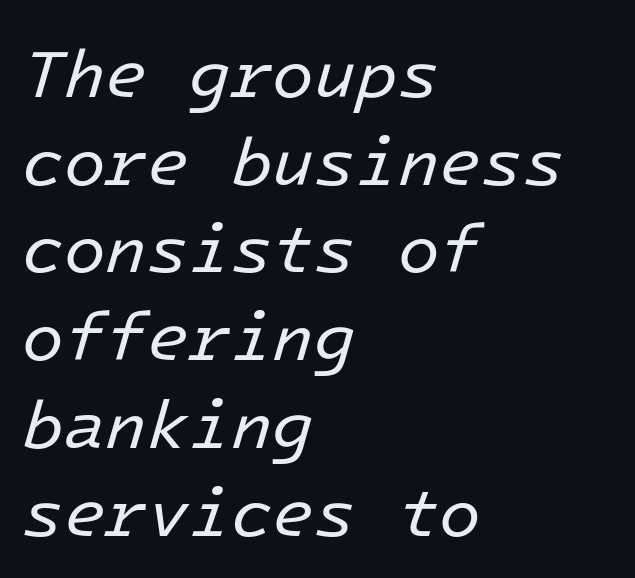
The image shows 68 px regular-weight type, italic (leaning right); set left-aligned, normal line spacing (1.29x), normal letter spacing, not underlined; low stroke contrast and a medium x-height.
